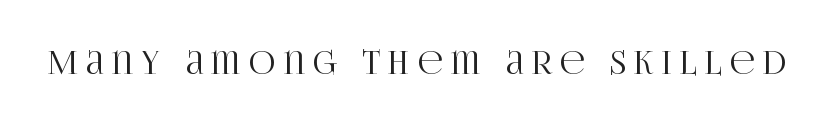
Glance below the letters and you will spot only blank space. A typesetter would call this proportional, since set widths differ per character. You can tell it's not italic because the verticals are truly vertical. The font family rendered here belongs to the serif group. Short note: letters widely spaced.
